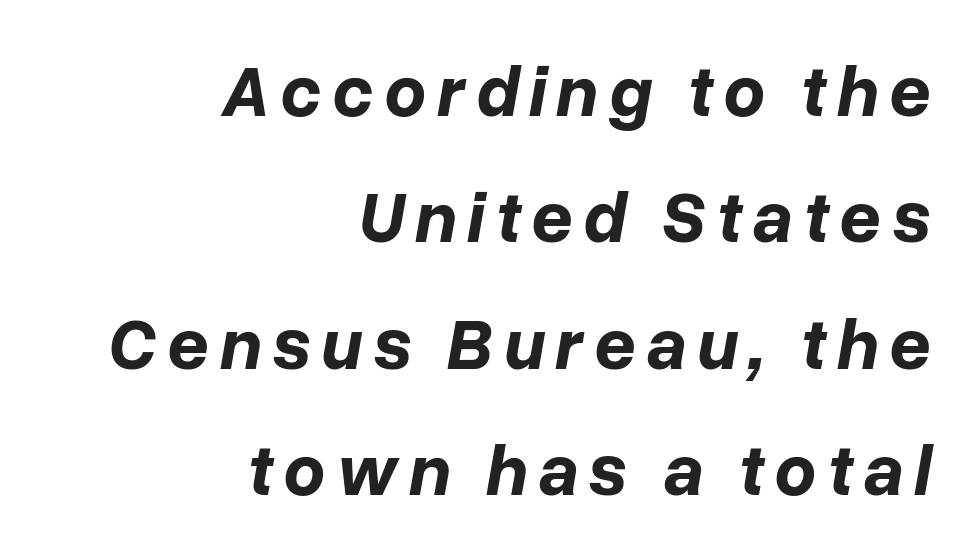
{"italic": "yes", "lean": "right", "slant_degrees": 10, "bold": "yes", "weight": "bold", "width": "normal", "stroke_contrast": "low", "x_height": "medium", "monospaced": "no", "underline": "no", "align": "right", "line_spacing_ratio": 1.73, "glyph_px": 73}
